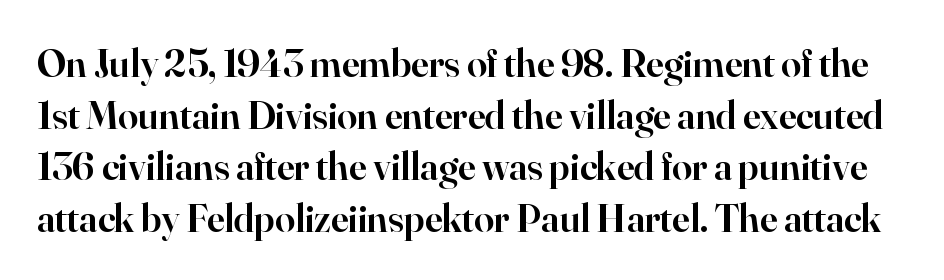
Q: Is the text bold? A: Semi-bold.
Q: Is the text italic (slanted)? A: No, it is upright.
Q: Is the typeface a serif or a sans-serif typeface? A: Serif.
Q: Is the text underlined? A: No.
Q: Is the spacing between letters normal or unusually wide? A: Normal.
Q: Is the spacing between lines tight, normal or loose? A: Normal.
Q: Width (condensed, normal, or wide)? A: Normal.
Q: Stroke contrast? A: High.
Q: x-height? A: Small.
Q: Monospaced? A: No.
